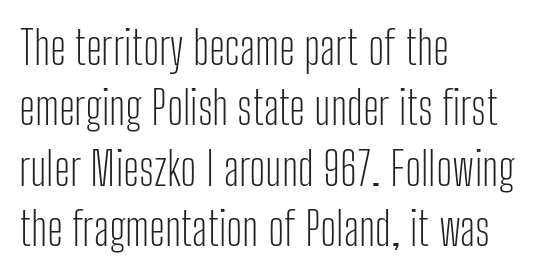
The image shows 46 px light, condensed sans-serif type, upright; set left-aligned, normal line spacing (1.31x), normal letter spacing, not underlined; low stroke contrast and a medium x-height.
